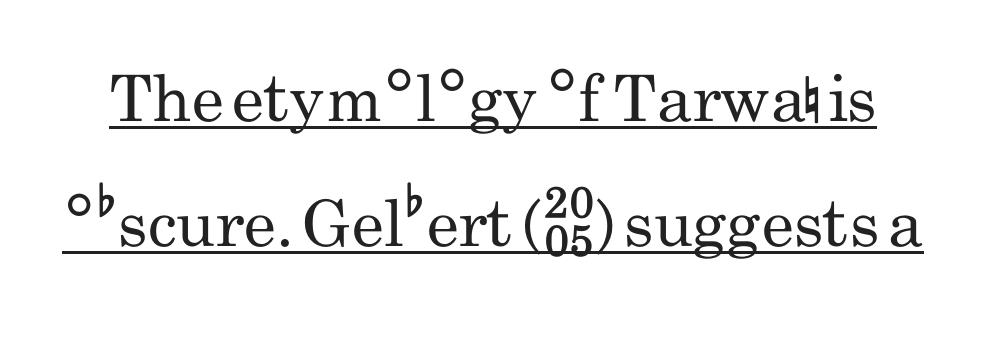
Q: Is the text bold? A: No.
Q: Is the text italic (slanted)? A: No, it is upright.
Q: Is the typeface a serif or a sans-serif typeface? A: Sans-serif.
Q: Is the text underlined? A: Yes.
Q: Is the spacing between letters normal or unusually wide? A: Normal.
Q: Is the spacing between lines tight, normal or loose? A: Loose.
Q: Width (condensed, normal, or wide)? A: Condensed.
Q: Stroke contrast? A: Low.
Q: x-height? A: Small.
Q: Monospaced? A: No.
